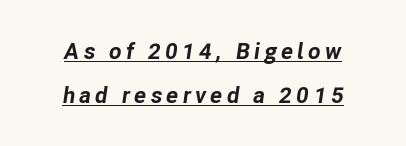
Q: Is the text bold? A: Yes.
Q: Is the text italic (slanted)? A: Yes, it leans right by about 8 degrees.
Q: Is the text underlined? A: Yes.
Q: How is the paragraph aligned? A: Centered.
Q: Is the spacing between lines tight, normal or loose? A: Loose.
